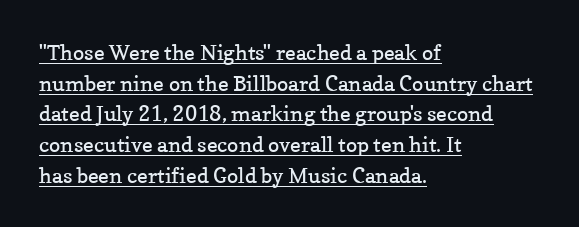
The image shows 21 px text type, upright; set left-aligned, normal line spacing (1.46x), normal letter spacing, underlined.
